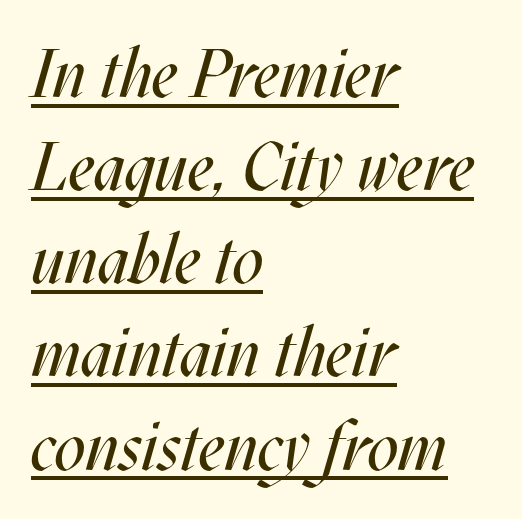
The image shows 68 px regular-weight, condensed type, italic (leaning right); set left-aligned, normal line spacing (1.37x), normal letter spacing, underlined; medium stroke contrast and a large x-height.
